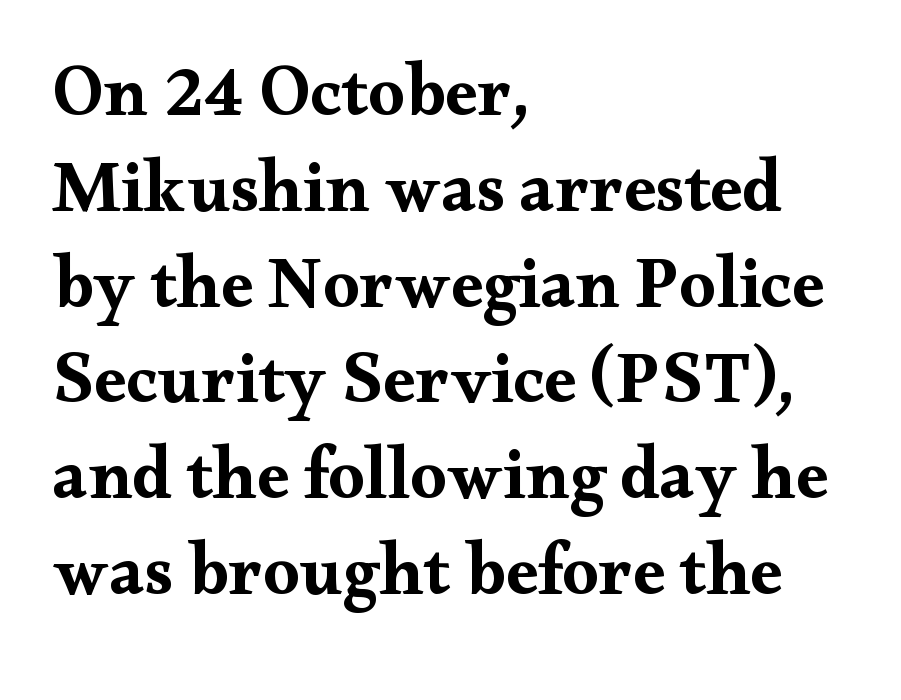
The image shows 72 px bold, wide serif type, upright; set left-aligned, normal line spacing (1.33x), normal letter spacing, not underlined; medium stroke contrast and a small x-height.
